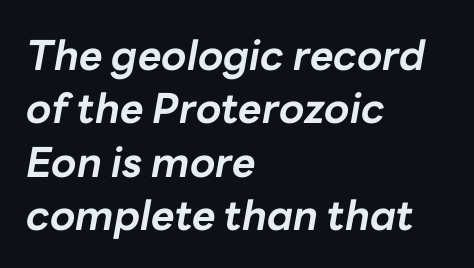
Q: Is the text bold? A: Yes.
Q: Is the text italic (slanted)? A: Yes, it leans right by about 10 degrees.
Q: Is the text underlined? A: No.
Q: How is the paragraph aligned? A: Left-aligned.
Q: Is the spacing between letters normal or unusually wide? A: Normal.
Q: Is the spacing between lines tight, normal or loose? A: Normal.
Q: Width (condensed, normal, or wide)? A: Normal.
Q: Stroke contrast? A: Low.
Q: x-height? A: Medium.
Q: Monospaced? A: No.
